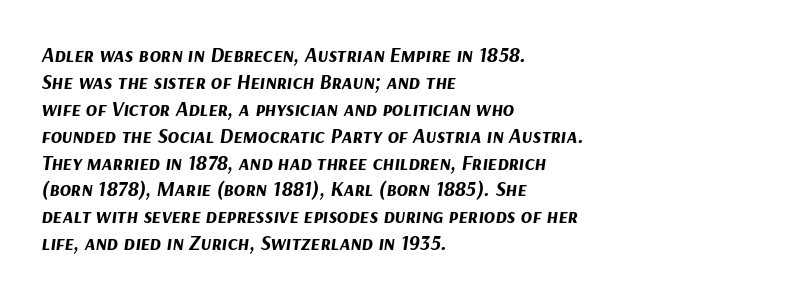
{"italic": "yes", "lean": "right", "slant_degrees": 9, "bold": "yes", "underline": "no", "align": "left", "line_spacing": "normal", "line_spacing_ratio": 1.28, "letter_spacing": "normal", "letter_spacing_em": 0.0, "glyph_px": 21}
